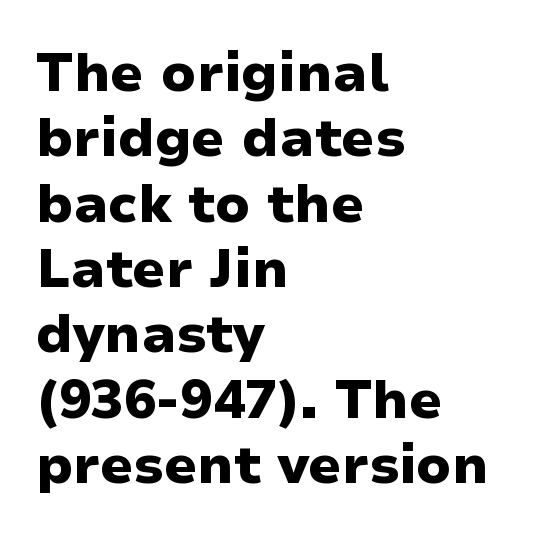
The image shows 54 px heavy sans-serif type, upright; set left-aligned, line spacing 1.21x, normal letter spacing, not underlined; low stroke contrast and a medium x-height.
